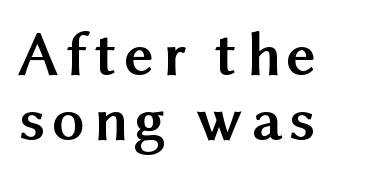
{"serif": "no", "italic": "no", "bold": "yes", "weight": "semibold", "width": "normal", "stroke_contrast": "medium", "x_height": "medium", "monospaced": "no", "underline": "no", "align": "left", "line_spacing": "tight", "line_spacing_ratio": 1.02, "glyph_px": 64}
